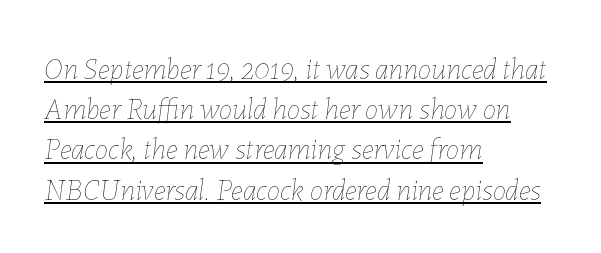
There is no visible air inserted between adjacent glyphs. Horizontal bands of white between lines are of average thickness. Proportional: the letters do not fall into vertical columns. You can tell it's italic because the verticals aren't actually vertical.
